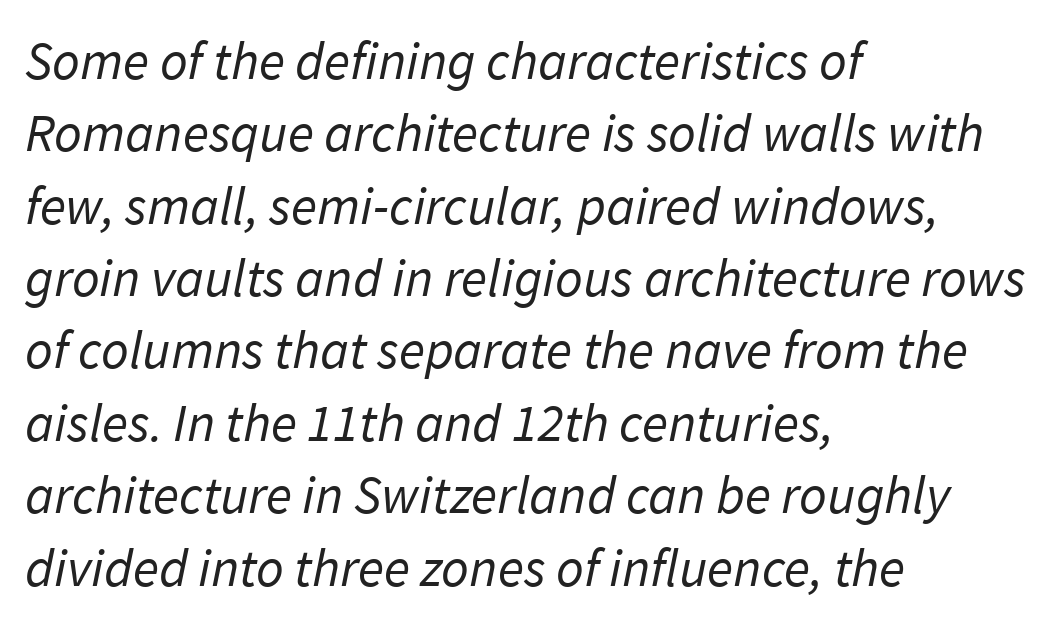
Glyph-to-glyph distance matches everyday printed text. This reads as an unemphasized weight, regular at the heaviest. A typesetter would call this proportional, since set widths differ per character. A student would call this left alignment; a typographer would say flush left, rag right.
